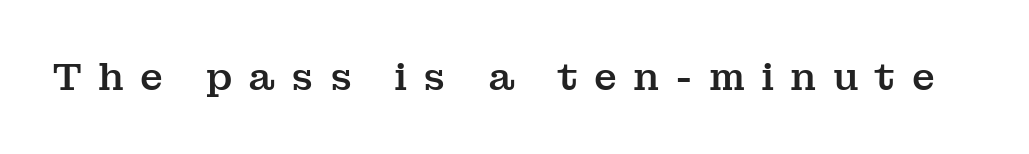
Q: Is the text italic (slanted)? A: No, it is upright.
Q: Is the typeface a serif or a sans-serif typeface? A: Serif.
Q: Is the text underlined? A: No.
Q: Is the spacing between letters normal or unusually wide? A: Unusually wide.
Q: Width (condensed, normal, or wide)? A: Normal.
Q: Stroke contrast? A: Medium.
Q: x-height? A: Medium.
Q: Monospaced? A: No.
